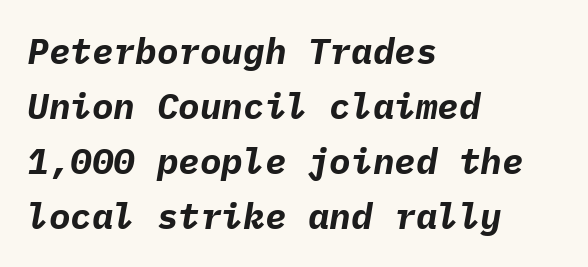
Is there much room between lines? A standard amount, neither cramped nor airy. A classic flush-left, rag-right setting is used for this passage. Think of a typewriter: that constant character pitch is what you see here. Descenders hang freely into open space. The type is set solid horizontally, with unmodified tracking. If you drew a line through each stem, it would be angled.
